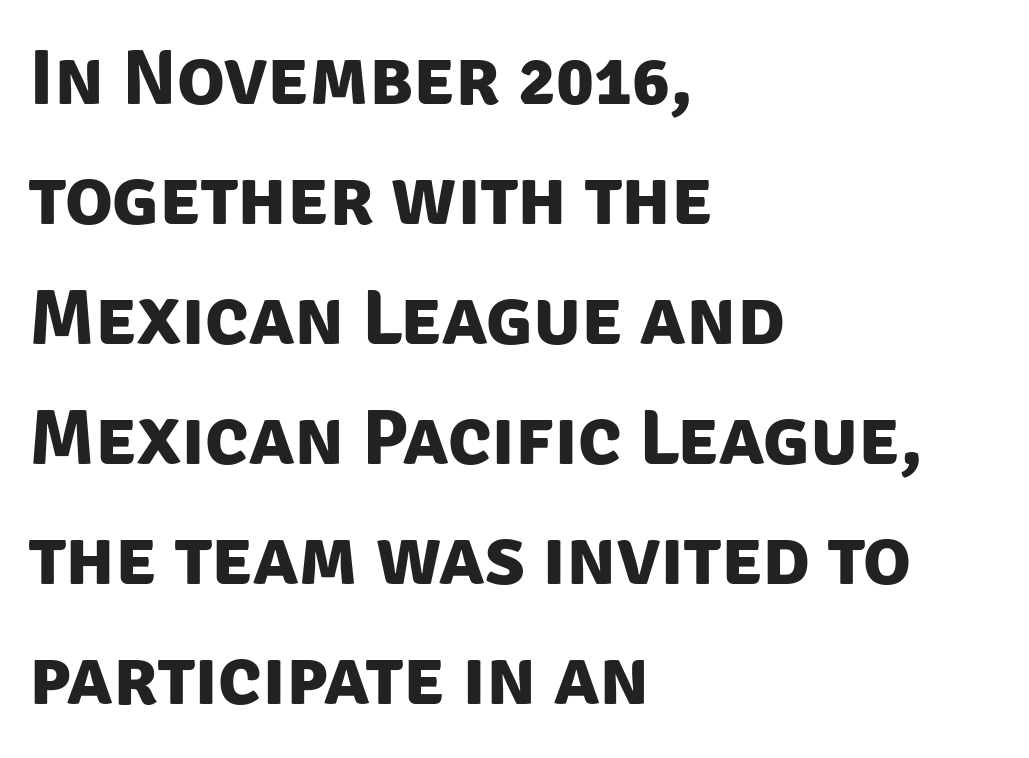
In terms of leading, this rendering sits right in the middle. This sample uses a sans-serif face. The rag falls on the right side of this text block. Character widths vary here, with narrow letters taking less room than wide ones. Honestly, there is no underline to notice here at all. Short note: letters normally spaced.
